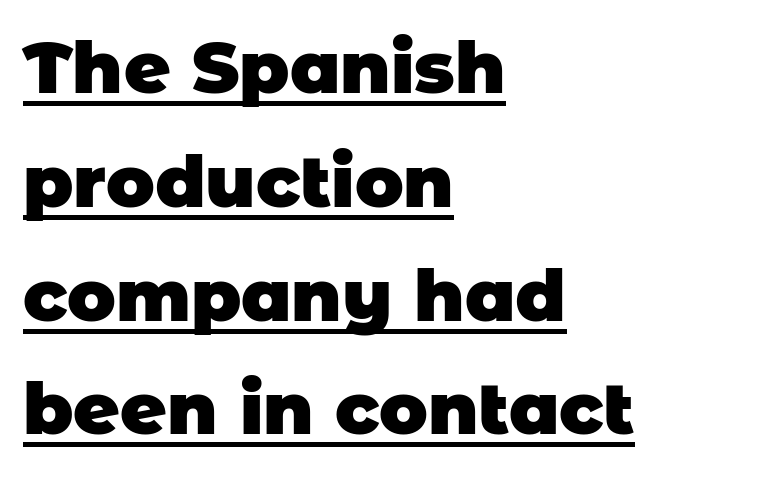
{"serif": "no", "bold": "yes", "weight": "heavy", "width": "normal", "stroke_contrast": "low", "x_height": "large", "monospaced": "no", "underline": "yes", "align": "left", "line_spacing": "normal", "line_spacing_ratio": 1.58, "letter_spacing": "normal", "letter_spacing_em": 0.0, "glyph_px": 72}
